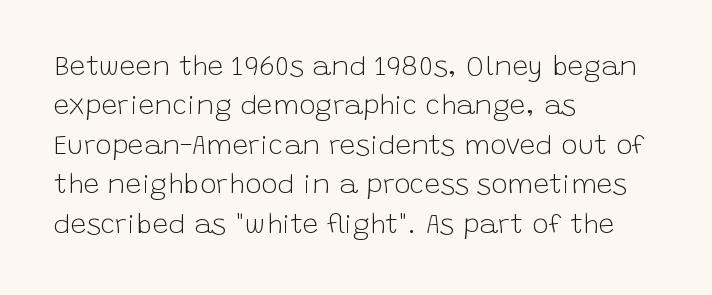
The image shows 28 px light sans-serif type, upright; set left-aligned, normal line spacing (1.41x), normal letter spacing, not underlined; low stroke contrast and a large x-height.
